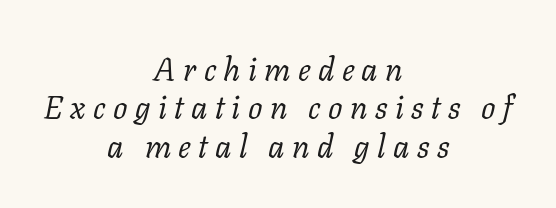
The face looks like a standard text weight, possibly lighter. Style check: oblique. Does extra space separate the letters? Yes, quite a lot of it. A bare baseline throughout the passage. Compared with a flush-left layout, this one balances lines on the center instead. Yep, those are serifs on the letters.
